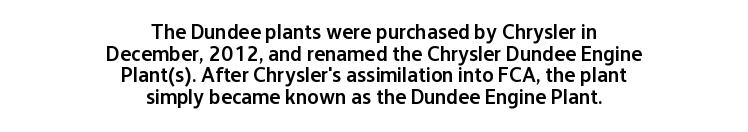
The image shows 21 px text type, upright; set centered, tight line spacing (1.03x), normal letter spacing, not underlined.
